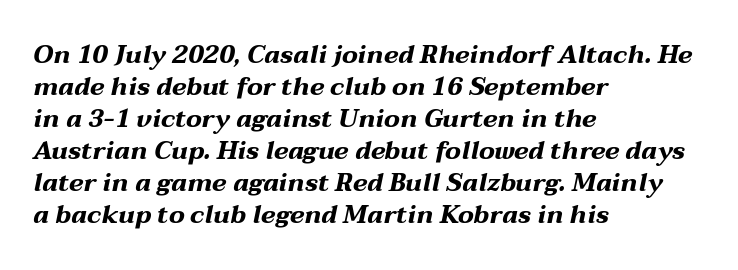
How would I describe the line gaps? Plain and ordinary. This rendering uses left alignment, leaving the right contour irregular. Tall strokes in this sample are angled rather than plumb. Compared with typical body copy, the letter spacing here is the same. Does the weight exceed regular? Yes, all the way to bold. The glyphs are unaccompanied by any horizontal stroke below them.
